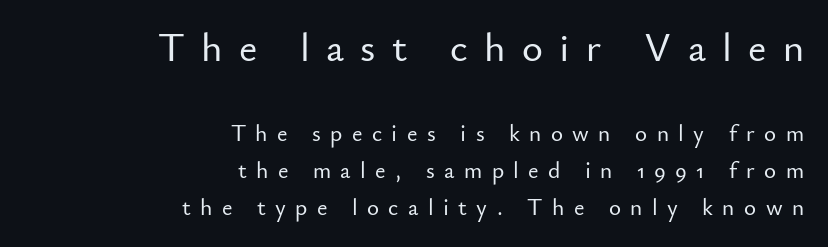
The space directly below the letters is spotless. Substantial extra tracking has been applied to these lines. You can tell it's not italic because the verticals are truly vertical. The setting favours the right margin, as signatures and pull-quotes sometimes do. The text was rendered using a sans face with plain stroke endings.
